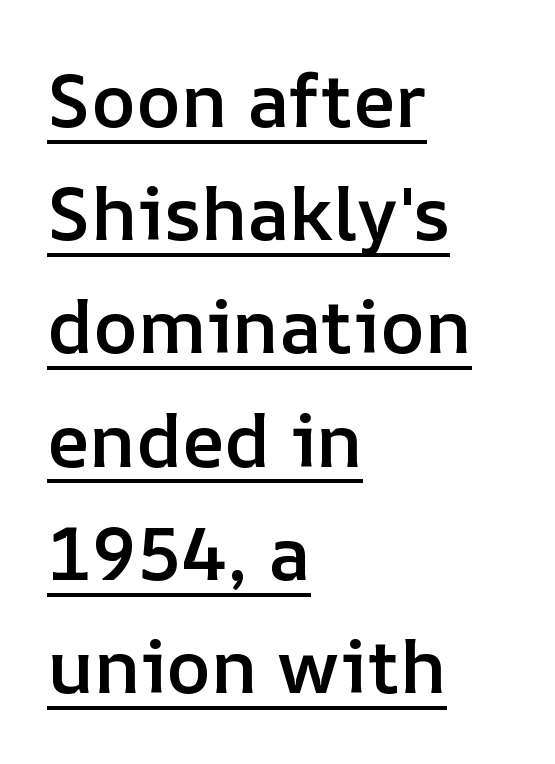
The image shows 75 px semibold type, upright; set left-aligned, normal line spacing (1.51x), normal letter spacing, underlined; low stroke contrast and a medium x-height.
